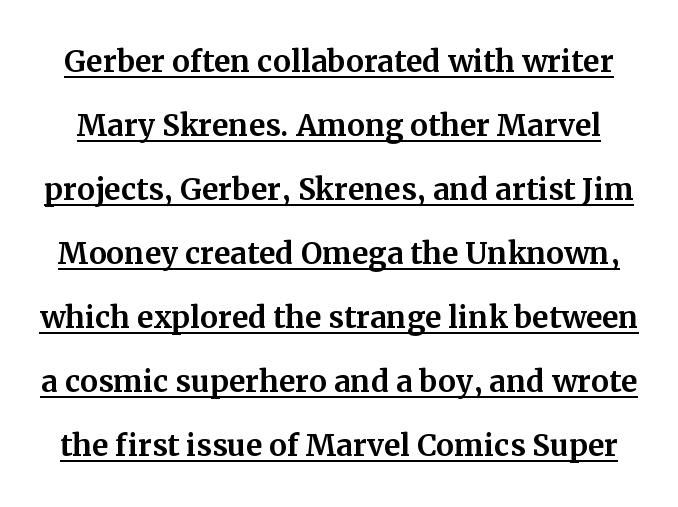
The image shows 40 px serif type, upright; set normal line spacing (1.6x), normal letter spacing, underlined; medium stroke contrast and a medium x-height.
